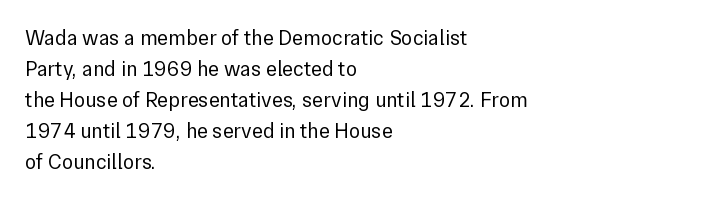
Q: Is the text bold? A: No.
Q: Is the text italic (slanted)? A: No, it is upright.
Q: Is the text underlined? A: No.
Q: How is the paragraph aligned? A: Left-aligned.
Q: Is the spacing between letters normal or unusually wide? A: Normal.
Q: Is the spacing between lines tight, normal or loose? A: Normal.
